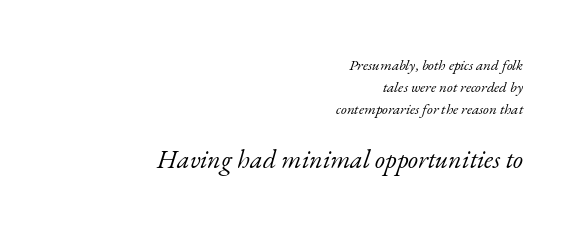
{"italic": "yes", "lean": "right", "slant_degrees": 17, "bold": "no", "underline": "no", "align": "right", "line_spacing": "normal", "line_spacing_ratio": 1.48, "letter_spacing": "normal", "letter_spacing_em": 0.0, "larger_block": "second", "size_ratio": 1.73, "glyph_px": 26}
